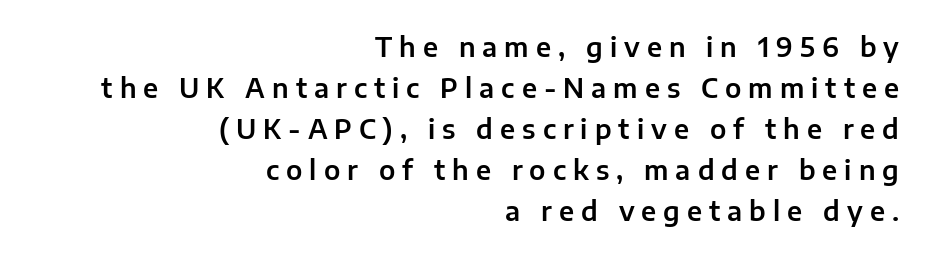
{"italic": "no", "underline": "no", "align": "right", "line_spacing": "normal", "line_spacing_ratio": 1.58, "letter_spacing": "wide", "letter_spacing_em": 0.27, "glyph_px": 26}
